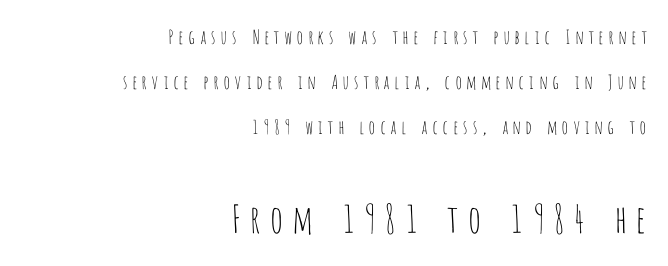
The image shows 38 px thin, condensed sans-serif type, upright; set right-aligned, loose line spacing (2.38x), unusually wide letter spacing (+0.2 em), not underlined; the second (bottom) block is 2.0x larger; low stroke contrast and a large x-height.
